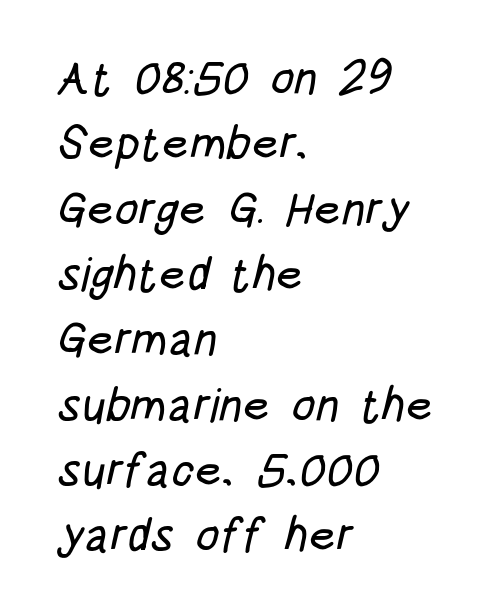
{"serif": "no", "width": "condensed", "stroke_contrast": "low", "x_height": "large", "monospaced": "no", "underline": "no", "align": "left", "line_spacing": "normal", "line_spacing_ratio": 1.39, "letter_spacing": "normal", "letter_spacing_em": 0.0, "glyph_px": 47}
